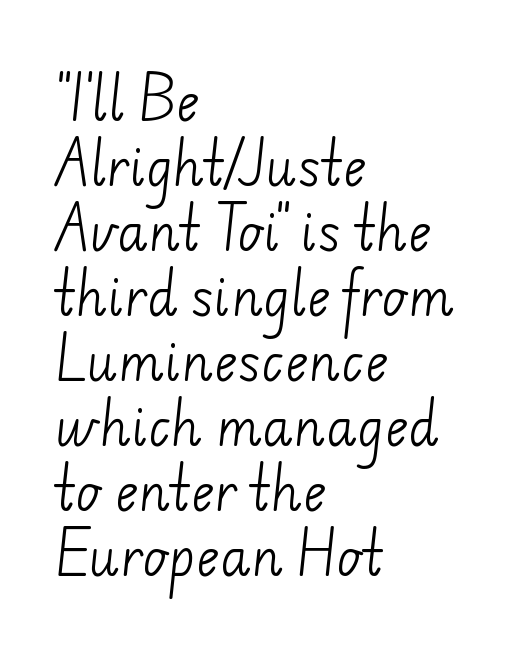
The image shows 50 px light sans-serif type; set left-aligned, normal line spacing (1.3x), normal letter spacing, not underlined; low stroke contrast and a small x-height.
